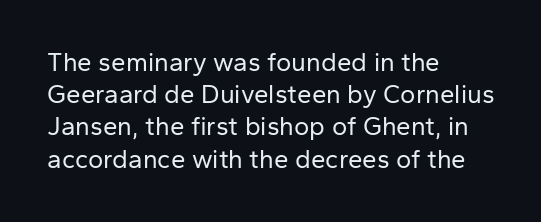
No letter is thick-stroked: the sample isn't bold. The lettering stays uniformly vertical, giving the passage a roman look. This sample uses plain, unmodified letter spacing. These lines stack with their left ends in a neat column. The gap between lines stays unmarked.
